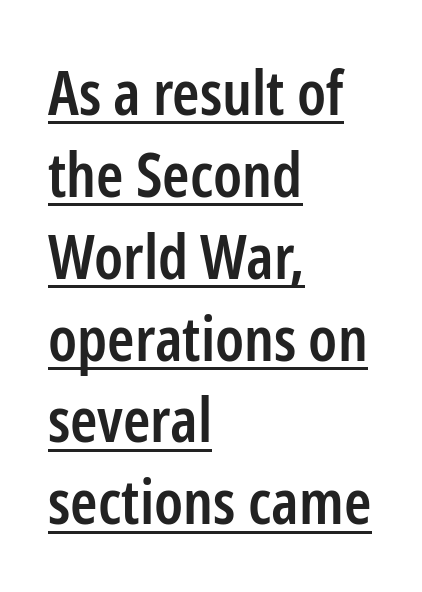
Font category for this specimen: sans-serif. Spacing verdict: proportional, widths tailored to each character. What decoration does the sample have? An underline. Between one letter and the next there's only the usual sliver of space.
